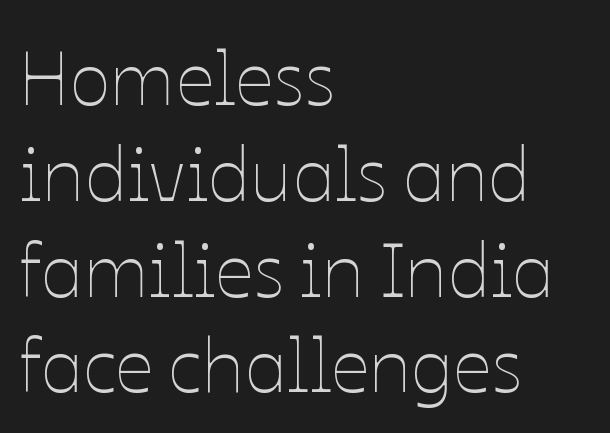
The image shows 76 px thin type, upright; set left-aligned, normal line spacing (1.26x), normal letter spacing, not underlined; low stroke contrast and a medium x-height.
